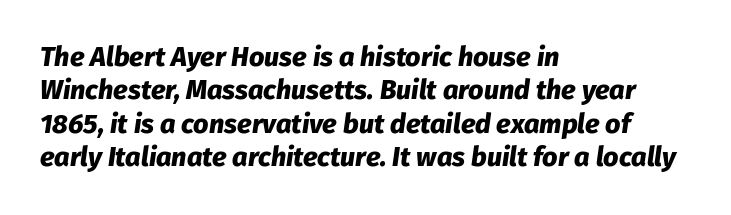
Check under the words: just untouched page. Notice how the stems are inclined rather than vertical — that's the hallmark of italics. Alignment: flush left. A full-strength bold gives these letters their thick strokes. Is the letter spacing exaggerated? No — it looks like the ordinary default.
